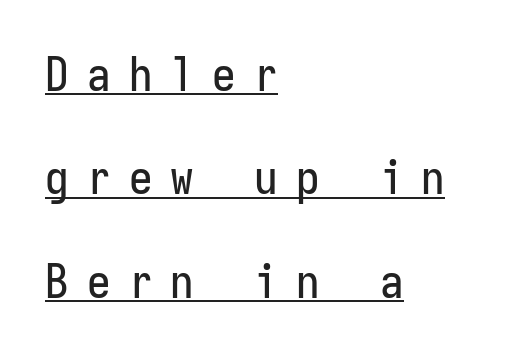
Q: Is the text italic (slanted)? A: No, it is upright.
Q: Is the typeface a serif or a sans-serif typeface? A: Sans-serif.
Q: Is the text underlined? A: Yes.
Q: How is the paragraph aligned? A: Left-aligned.
Q: Is the spacing between letters normal or unusually wide? A: Unusually wide.
Q: Is the spacing between lines tight, normal or loose? A: Loose.
Q: Width (condensed, normal, or wide)? A: Condensed.
Q: Stroke contrast? A: Low.
Q: x-height? A: Medium.
Q: Monospaced? A: Yes.
